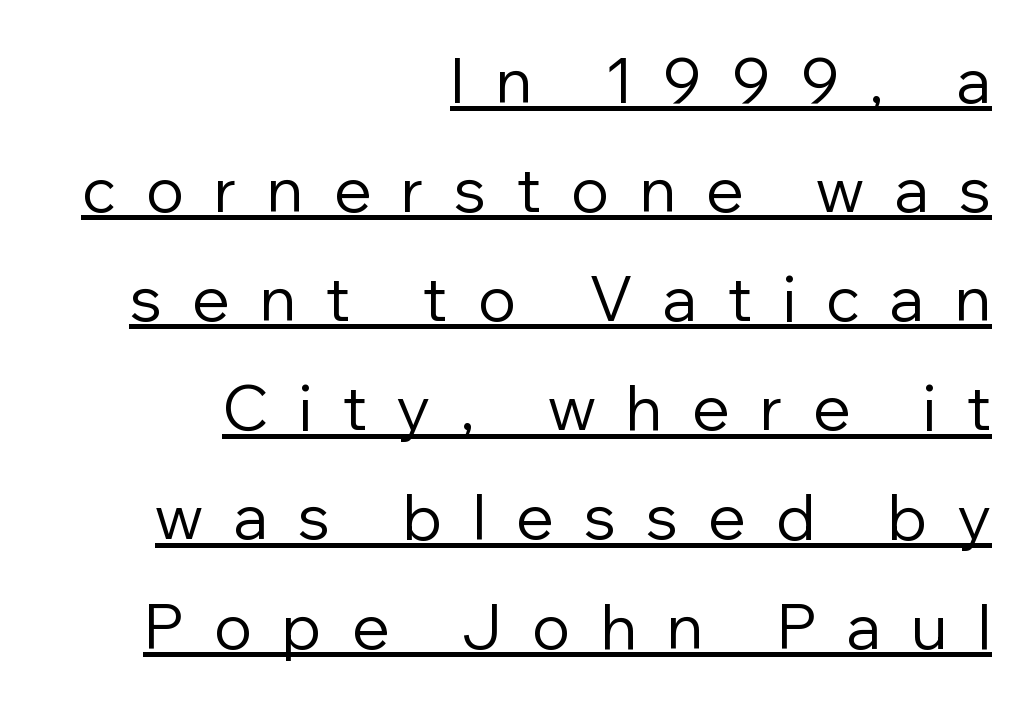
The image shows 62 px regular-weight sans-serif type, upright; set right-aligned, line spacing 1.76x, unusually wide letter spacing (+0.49 em), underlined; low stroke contrast and a medium x-height.
